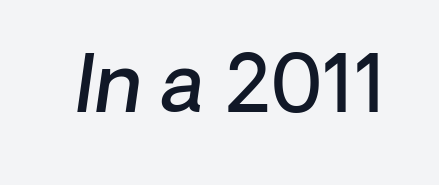
{"serif": "no", "bold": "semi", "weight": "semibold", "width": "normal", "stroke_contrast": "low", "x_height": "medium", "monospaced": "no", "underline": "no", "letter_spacing": "normal", "letter_spacing_em": 0.0, "glyph_px": 78}
